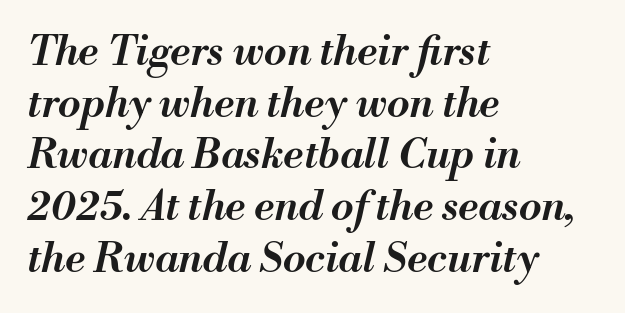
A fair bit of extra ink — the face is semibold, not bold. Leftover space on each line is placed entirely after the last word. This sample keeps an unexceptional amount of space between lines. The rendering uses natural spacing where letterforms have individual widths.
